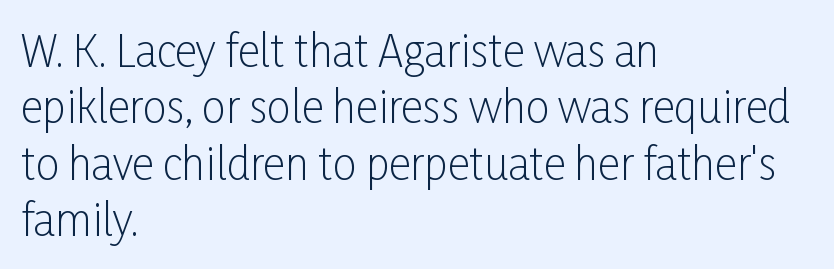
{"serif": "no", "italic": "no", "bold": "no", "weight": "light", "width": "condensed", "stroke_contrast": "low", "x_height": "medium", "monospaced": "no", "underline": "no", "align": "left", "line_spacing": "normal", "line_spacing_ratio": 1.31, "letter_spacing": "normal", "letter_spacing_em": 0.0, "glyph_px": 43}
